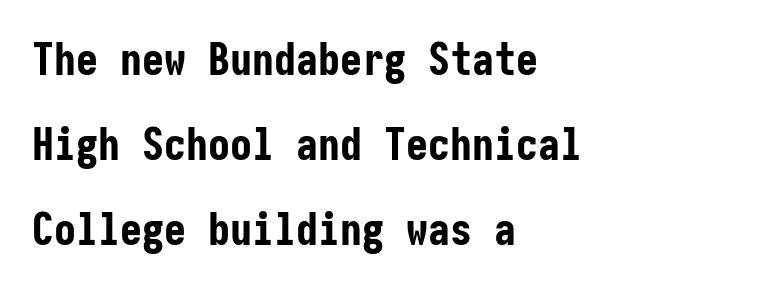
Check the space under the baseline: it is left empty. Each new line begins a long way beneath the previous one. Heavy, bold letterforms. Visually the block forms a straight wall on the left and a jagged coastline on the right. The letters stand upright; this is a roman face.
